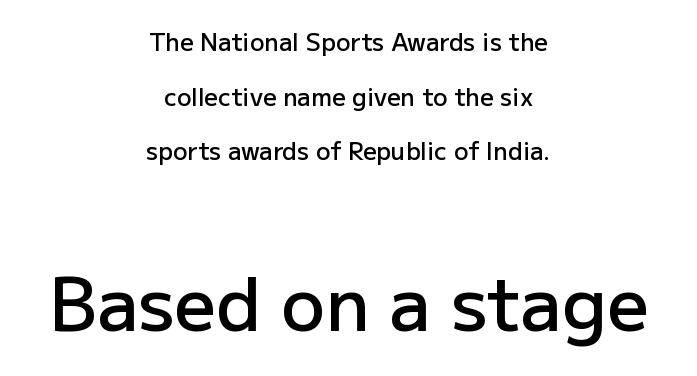
{"serif": "no", "italic": "no", "bold": "semi", "weight": "semibold", "width": "normal", "stroke_contrast": "low", "x_height": "medium", "monospaced": "no", "underline": "no", "align": "center", "line_spacing": "loose", "line_spacing_ratio": 2.28, "letter_spacing": "normal", "letter_spacing_em": 0.0, "larger_block": "second", "size_ratio": 3.04, "glyph_px": 73}
